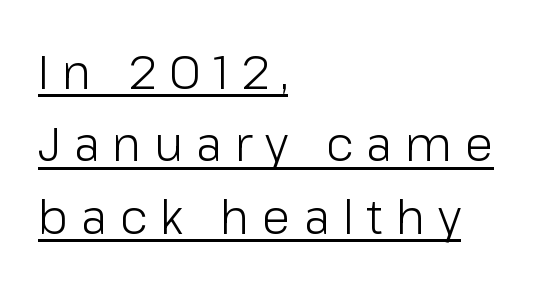
The image shows 47 px light sans-serif type, upright; set left-aligned, normal line spacing (1.54x), unusually wide letter spacing (+0.27 em), underlined; low stroke contrast and a medium x-height.
